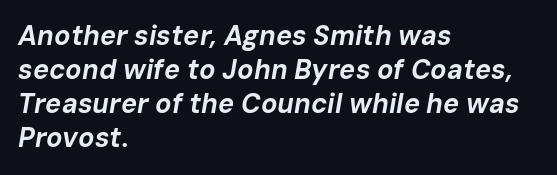
{"italic": "yes", "lean": "right", "slant_degrees": 10, "bold": "yes", "underline": "no", "align": "left", "line_spacing": "normal", "line_spacing_ratio": 1.26, "letter_spacing": "normal", "letter_spacing_em": 0.0, "glyph_px": 27}
